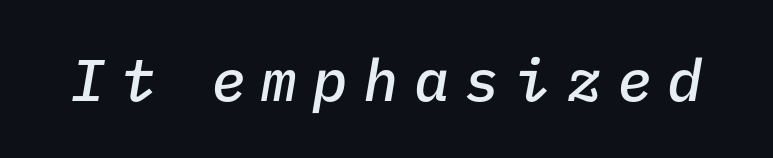
I'd describe the lettering as semibold — firm but not a full bold. Looking at the ascenders, they clearly lean. Think of a typewriter: that constant character pitch is what you see here. Words appear elongated and porous because spacing is wide.
